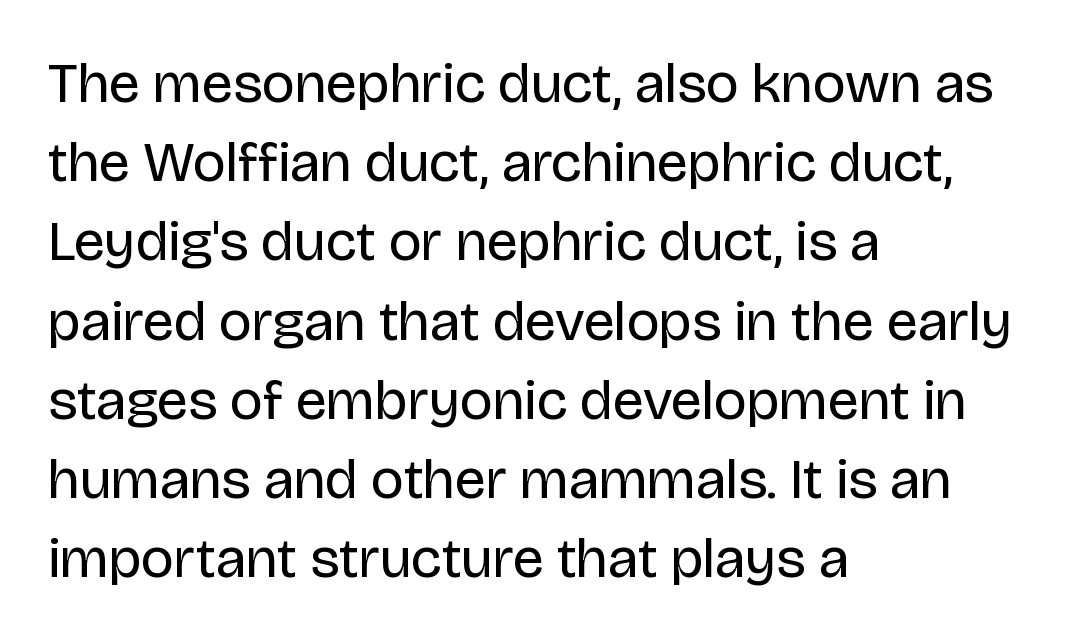
The image shows 57 px regular-weight sans-serif type, upright; set left-aligned, normal line spacing (1.39x), normal letter spacing, not underlined; low stroke contrast and a large x-height.
